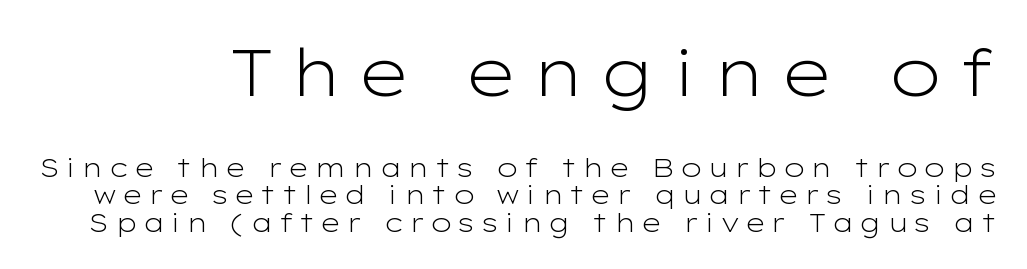
{"serif": "no", "italic": "no", "bold": "no", "weight": "light", "width": "wide", "stroke_contrast": "low", "x_height": "medium", "monospaced": "no", "underline": "no", "line_spacing": "tight", "line_spacing_ratio": 1.04, "letter_spacing": "wide", "letter_spacing_em": 0.2, "larger_block": "first", "size_ratio": 2.54, "glyph_px": 66}
